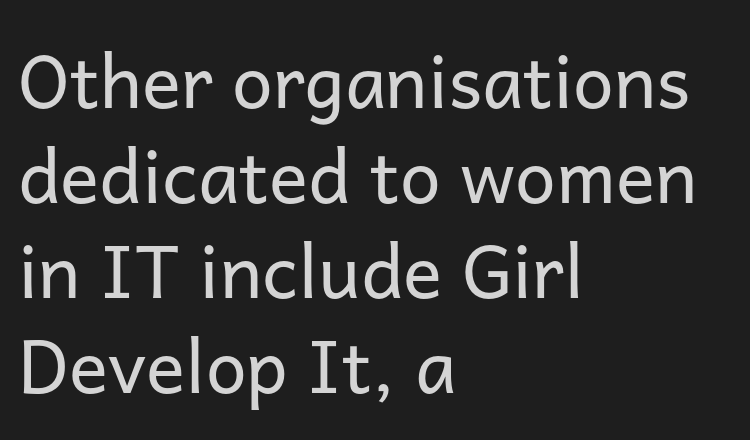
The image shows 73 px regular-weight sans-serif type, upright; set left-aligned, normal line spacing (1.3x), normal letter spacing, not underlined; low stroke contrast and a medium x-height.
